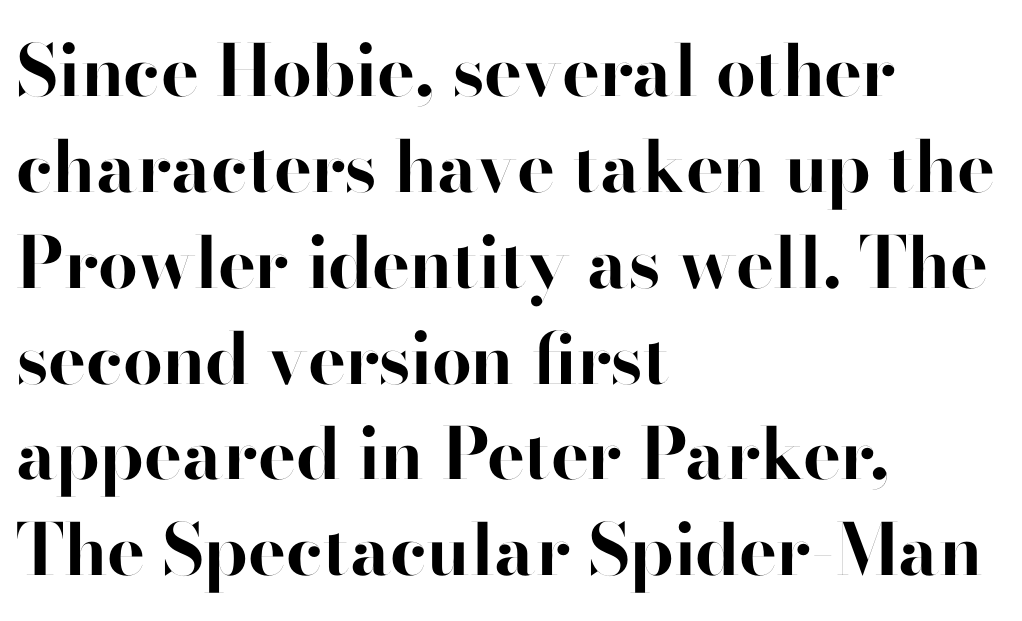
These lines stack with their left ends in a neat column. Rendered with straight, roman letterforms. Caption: bold face, heavy strokes. Honestly, there is no underline to notice here at all. The lines sit at an ordinary, default distance from one another.
